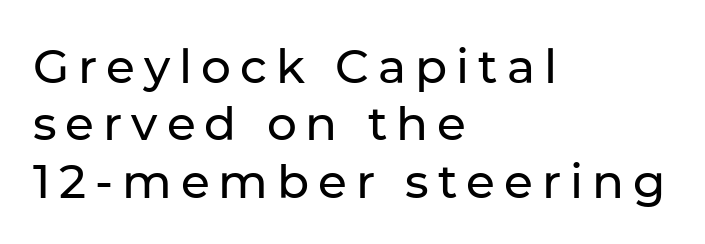
The image shows 47 px sans-serif type, upright; set left-aligned, line spacing 1.22x, not underlined; low stroke contrast and a medium x-height.
